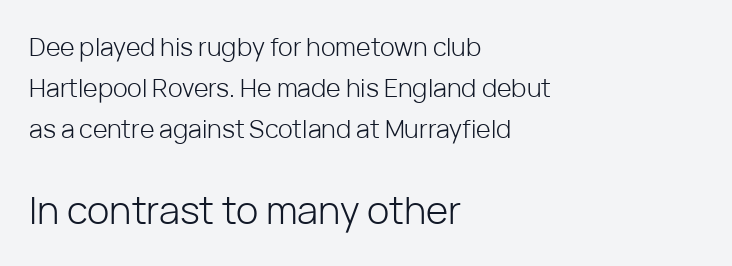
Q: Is the text bold? A: No.
Q: Is the text italic (slanted)? A: No, it is upright.
Q: Is the typeface a serif or a sans-serif typeface? A: Sans-serif.
Q: Is the text underlined? A: No.
Q: How is the paragraph aligned? A: Left-aligned.
Q: Is the spacing between letters normal or unusually wide? A: Normal.
Q: Is the spacing between lines tight, normal or loose? A: Normal.
Q: Which block of text is set in a larger size, the first (top) or the second (bottom)? A: The second (bottom) one.
Q: Width (condensed, normal, or wide)? A: Normal.
Q: Stroke contrast? A: Low.
Q: x-height? A: Medium.
Q: Monospaced? A: No.
